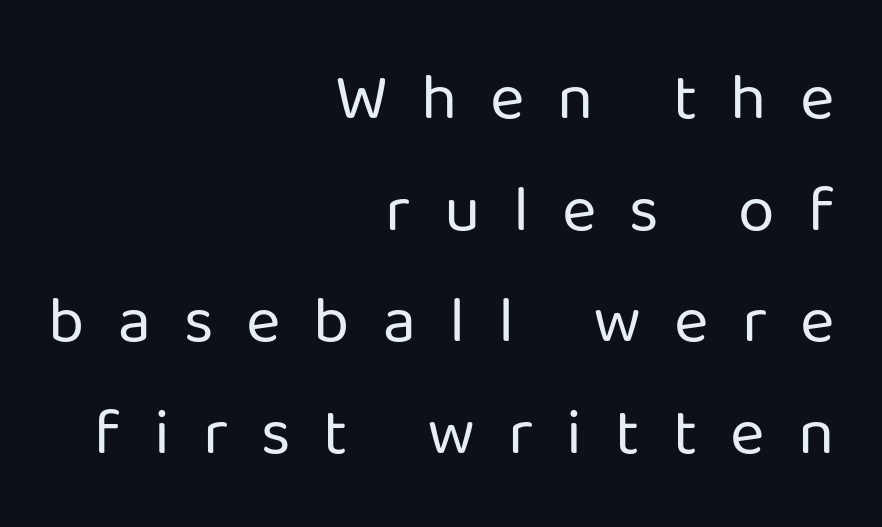
Only glyphs here, with clear space below each row. The tracking reads as deliberately expanded to a designer's eye. Every character sits straight up, as roman type does. Compared with a flush-left layout, this one pins lines to the opposite, right side. Is this a fixed-width face? No — the glyphs have proportional, varying widths. The characters display no serif detailing; their extremities are plain.
